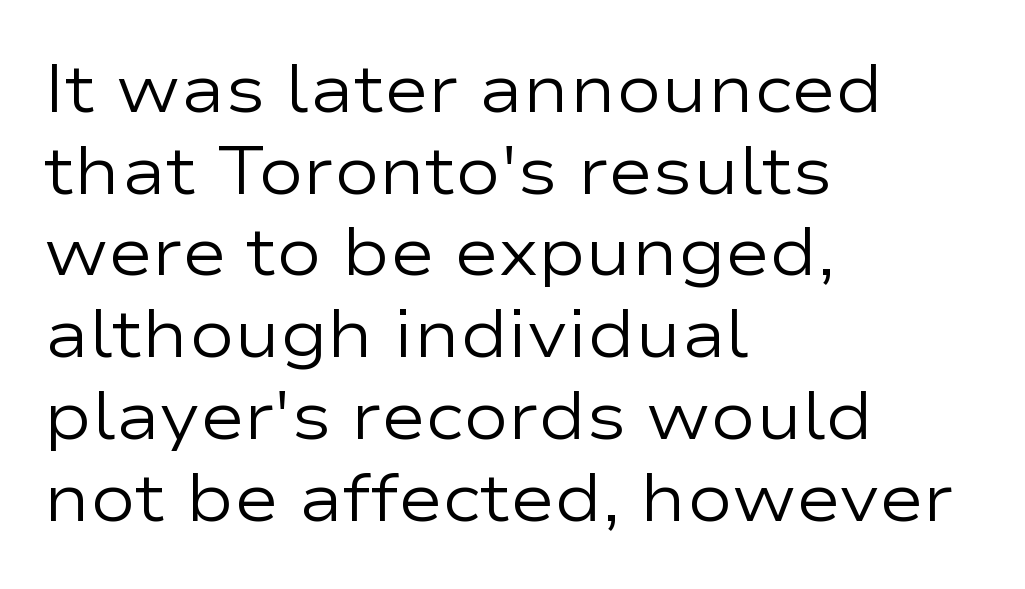
The image shows 67 px regular-weight, wide sans-serif type, upright; set left-aligned, line spacing 1.22x, normal letter spacing, not underlined; low stroke contrast and a medium x-height.
